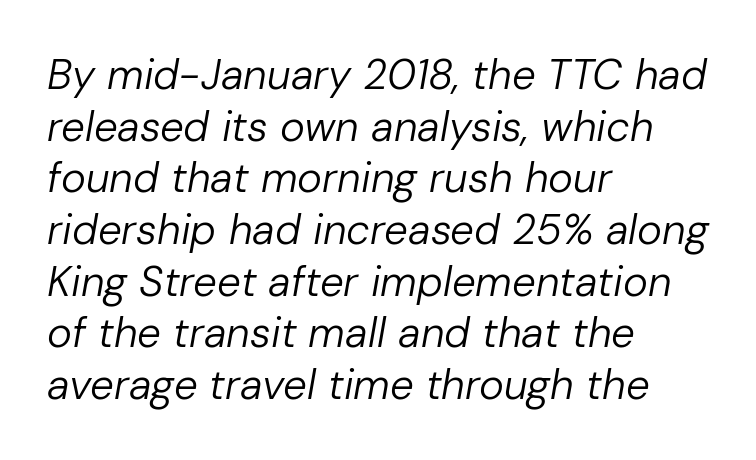
{"italic": "yes", "lean": "right", "slant_degrees": 10, "bold": "no", "weight": "regular", "width": "normal", "stroke_contrast": "low", "x_height": "medium", "monospaced": "no", "underline": "no", "align": "left", "line_spacing_ratio": 1.23, "letter_spacing": "normal", "letter_spacing_em": 0.0, "glyph_px": 42}
